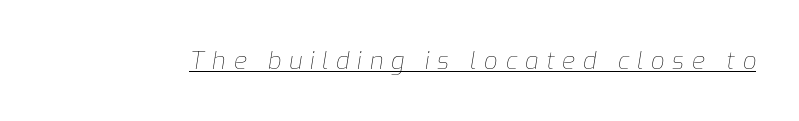
{"italic": "yes", "lean": "right", "slant_degrees": 9, "bold": "no", "underline": "yes", "letter_spacing": "wide", "letter_spacing_em": 0.32, "glyph_px": 24}
